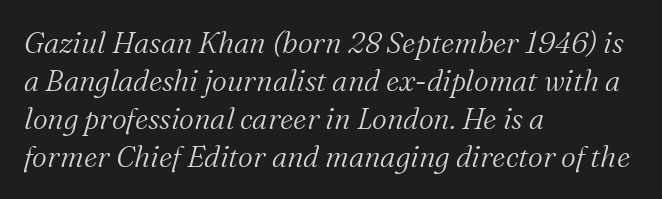
The face used here is rendered with its standard letterfit. In terms of leading, this rendering sits right in the middle. This reads as an unemphasized weight, regular at the heaviest. A serif font was chosen for this passage. Leftover space on each line is placed entirely after the last word.
